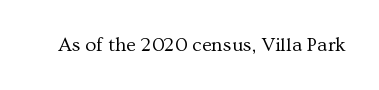
Posture: upright roman. Short note: letters normally spaced. The weight would be labelled regular, book, light, or lighter still. Lines of text with bare space underneath.
